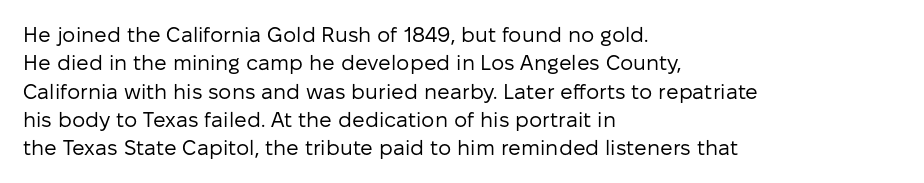
{"italic": "no", "bold": "no", "underline": "no", "align": "left", "line_spacing": "normal", "line_spacing_ratio": 1.35, "letter_spacing": "normal", "letter_spacing_em": 0.0, "glyph_px": 21}
